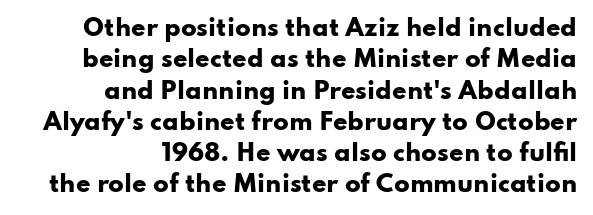
Q: Is the text bold? A: Yes.
Q: Is the text italic (slanted)? A: No, it is upright.
Q: Is the text underlined? A: No.
Q: How is the paragraph aligned? A: Right-aligned.
Q: Is the spacing between letters normal or unusually wide? A: Normal.
Q: Is the spacing between lines tight, normal or loose? A: Normal.
